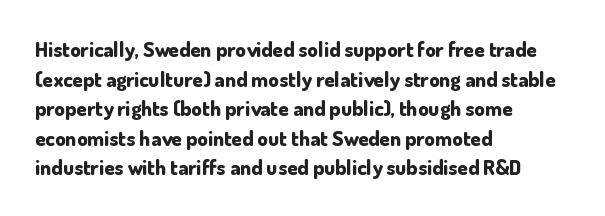
{"italic": "no", "bold": "yes", "underline": "no", "align": "left", "line_spacing": "normal", "line_spacing_ratio": 1.41, "letter_spacing": "normal", "letter_spacing_em": 0.0, "glyph_px": 21}
